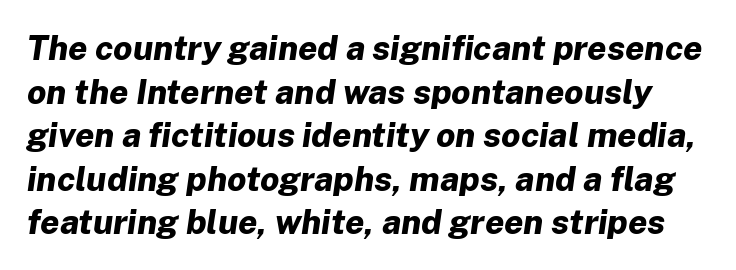
Q: Is the text bold? A: Yes.
Q: Is the text italic (slanted)? A: Yes, it leans right by about 8 degrees.
Q: Is the text underlined? A: No.
Q: Is the spacing between letters normal or unusually wide? A: Normal.
Q: Is the spacing between lines tight, normal or loose? A: Normal.
Q: Width (condensed, normal, or wide)? A: Normal.
Q: Stroke contrast? A: Low.
Q: x-height? A: Medium.
Q: Monospaced? A: No.
